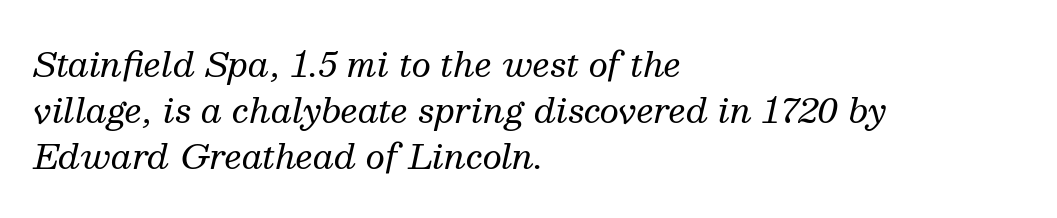
Standard letterfit; no display-style spreading of the glyphs. Think of a printed novel: that variable character pitch is what you see here. The paragraph shown leans on its left margin. Old-style or modern, the face here clearly has serifs.
